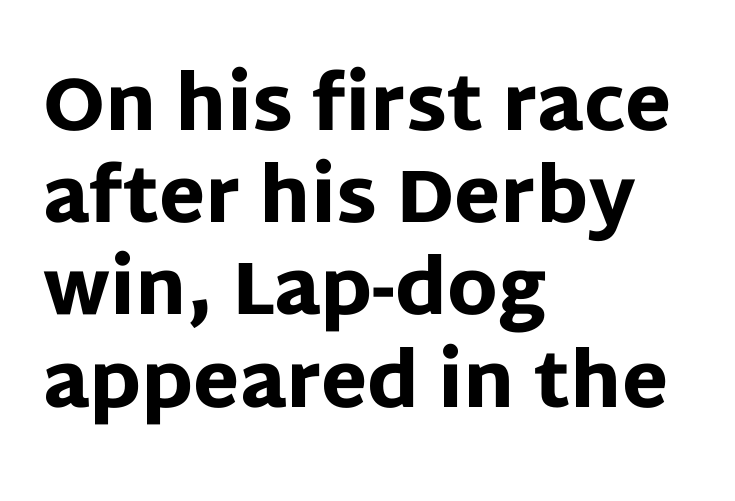
Q: Is the text bold? A: Yes.
Q: Is the text italic (slanted)? A: No, it is upright.
Q: Is the typeface a serif or a sans-serif typeface? A: Sans-serif.
Q: Is the text underlined? A: No.
Q: How is the paragraph aligned? A: Left-aligned.
Q: Is the spacing between letters normal or unusually wide? A: Normal.
Q: Width (condensed, normal, or wide)? A: Normal.
Q: Stroke contrast? A: Low.
Q: x-height? A: Large.
Q: Monospaced? A: No.
